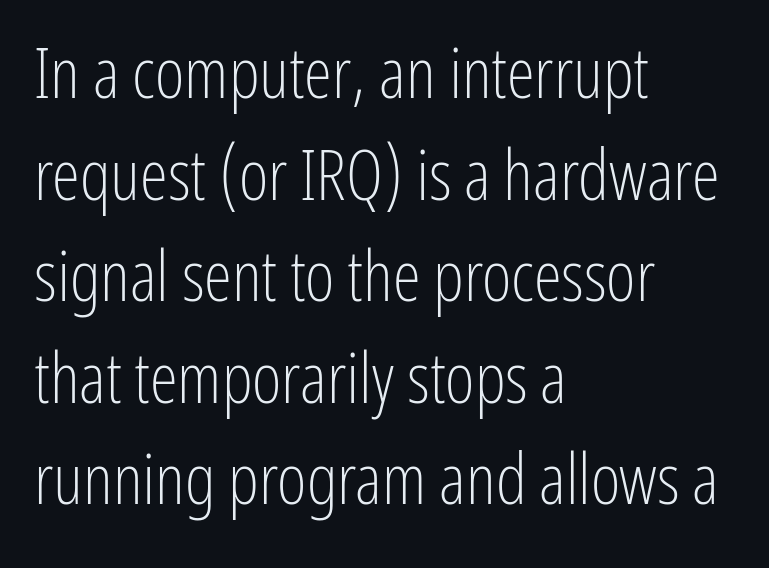
Q: Is the text bold? A: No.
Q: Is the text italic (slanted)? A: No, it is upright.
Q: Is the typeface a serif or a sans-serif typeface? A: Sans-serif.
Q: Is the text underlined? A: No.
Q: How is the paragraph aligned? A: Left-aligned.
Q: Is the spacing between letters normal or unusually wide? A: Normal.
Q: Is the spacing between lines tight, normal or loose? A: Normal.
Q: Width (condensed, normal, or wide)? A: Condensed.
Q: Stroke contrast? A: Low.
Q: x-height? A: Medium.
Q: Monospaced? A: No.
